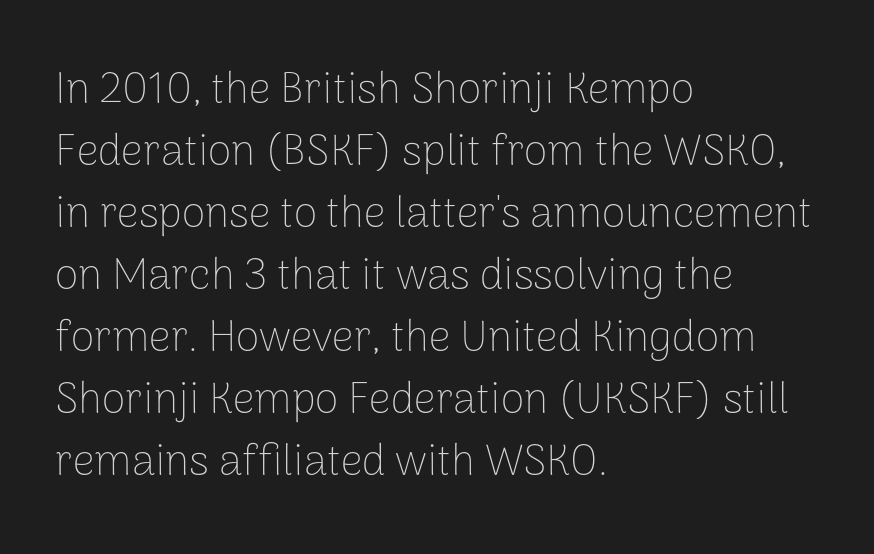
One glance says typical: line gaps are just what's usual. Honestly, the letter spacing is just normal — you wouldn't notice it. The glyphs in this specimen are sans serif. The font sits on the lighter half of the weight spectrum, regular included. Visually the block forms a straight wall on the left and a jagged coastline on the right. Bare-footed words on every line.
